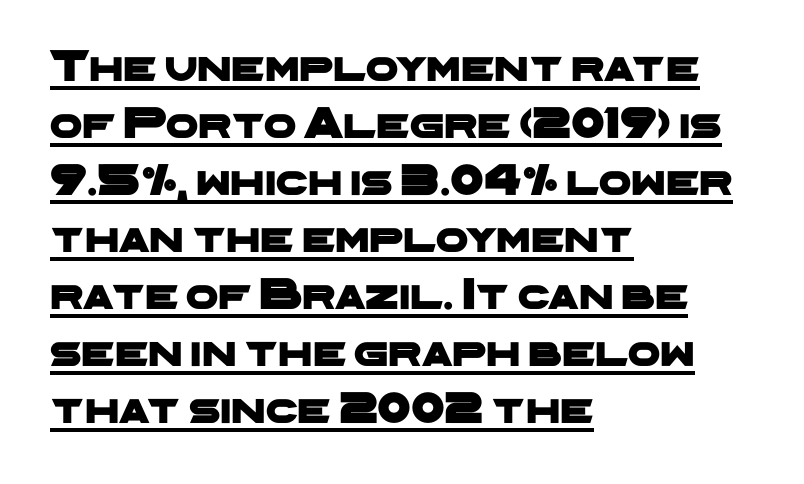
The image shows 46 px wide sans-serif type; set left-aligned, line spacing 1.24x, normal letter spacing, underlined; low stroke contrast and a medium x-height.
